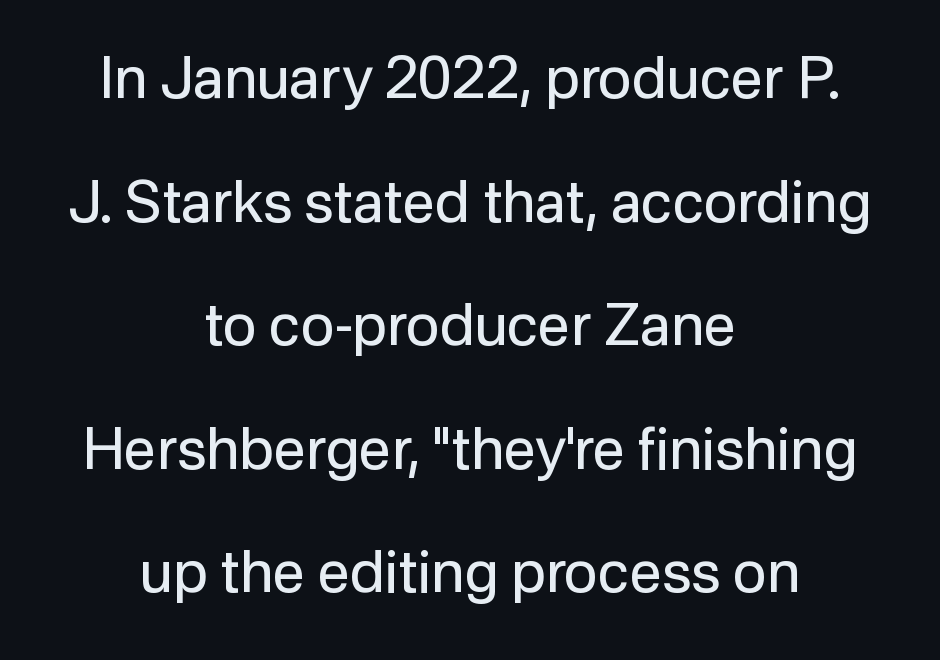
Serifs: no, the terminals of the letterforms are clean. The letters stand upright; this is a roman face. Interline gaps are noticeably wide in this sample. These lines are rendered in a variable-pitch font. The passage is arranged like a title page — every line centered.
